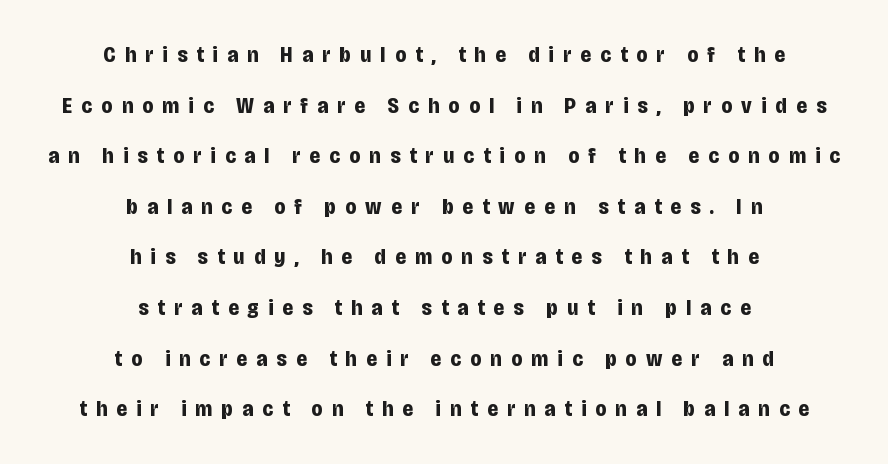
The image shows 22 px bold type, upright; set centered, loose line spacing (2.3x), unusually wide letter spacing (+0.42 em), not underlined.
